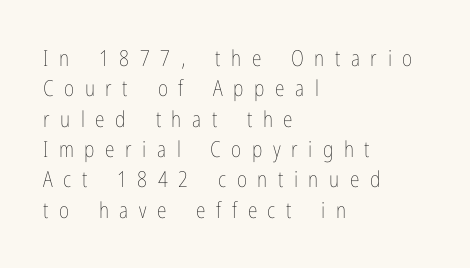
Is there much room between lines? A standard amount, neither cramped nor airy. Glance below the letters and you will spot only blank space. The rag falls on the right side of this text block. Is this a heavy cut? Hardly; it is regular or lighter. The font's upright variant was chosen for this text.
